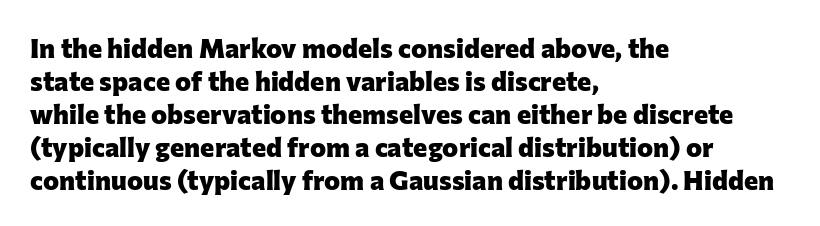
Words float on clear page, feet unadorned. Does the lettering tilt? It doesn't — this is upright. Visually the block forms a straight wall on the left and a jagged coastline on the right. These words are printed bold, with thick strokes throughout. Characters follow at the spacing the type designer built in.
